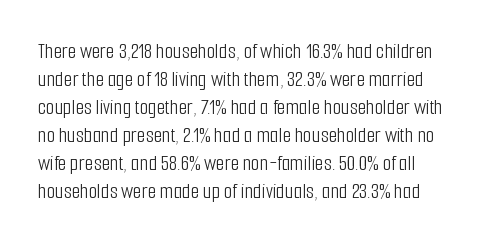
{"italic": "no", "bold": "no", "underline": "no", "line_spacing": "normal", "line_spacing_ratio": 1.27, "letter_spacing": "normal", "letter_spacing_em": 0.0, "glyph_px": 22}
